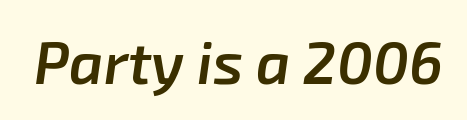
Q: Is the text bold? A: Semi-bold.
Q: Is the text italic (slanted)? A: Yes, it leans right by about 8 degrees.
Q: Is the text underlined? A: No.
Q: Is the spacing between letters normal or unusually wide? A: Normal.
Q: Width (condensed, normal, or wide)? A: Normal.
Q: Stroke contrast? A: Low.
Q: x-height? A: Medium.
Q: Monospaced? A: No.
